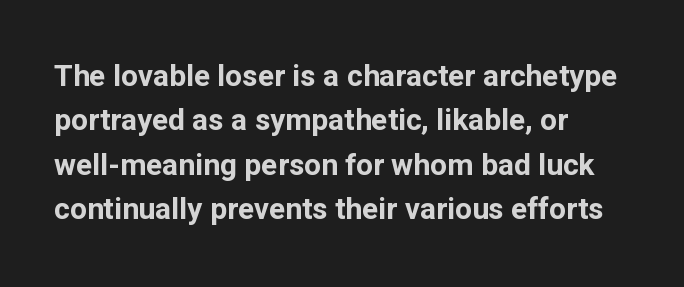
Look at the bottom of the vertical strokes: they stop flat, with no serifs. Honestly, the row spacing looks completely unremarkable. These lines were composed using upright roman letters. Do the characters align in a grid? No, the font is proportional. Does the weight exceed regular? Yes, all the way to bold. The lines in this sample share a left origin and differ only in where they stop.
